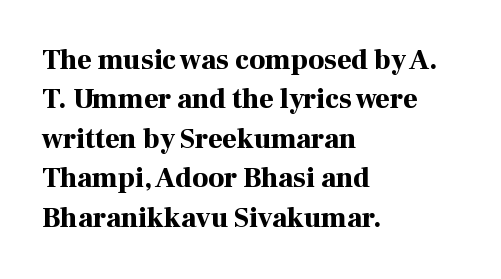
{"serif": "yes", "italic": "no", "bold": "yes", "weight": "bold", "width": "normal", "stroke_contrast": "high", "x_height": "medium", "monospaced": "no", "underline": "no", "align": "left", "line_spacing": "normal", "line_spacing_ratio": 1.41, "letter_spacing": "normal", "letter_spacing_em": 0.0, "glyph_px": 28}
